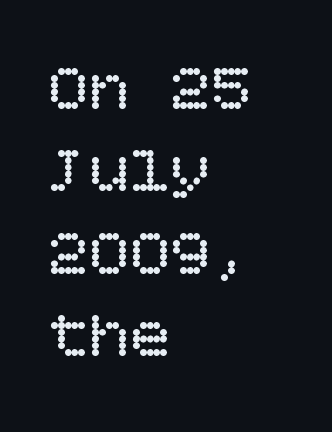
{"italic": "no", "bold": "no", "weight": "regular", "width": "normal", "stroke_contrast": "low", "x_height": "large", "underline": "no", "align": "left", "line_spacing_ratio": 1.21, "letter_spacing": "normal", "letter_spacing_em": 0.0, "glyph_px": 68}
